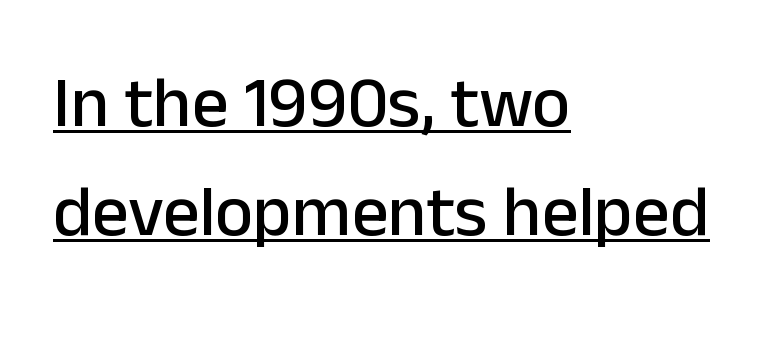
Here the glyphs are tracked normally, forming tight word shapes. The letters stand straight up with perfectly vertical stems. The passage shown stacks its lines at a standard gap. Each letter keeps its own natural width here, so spacing adapts to shape. A sans-serif font was chosen for this passage.
